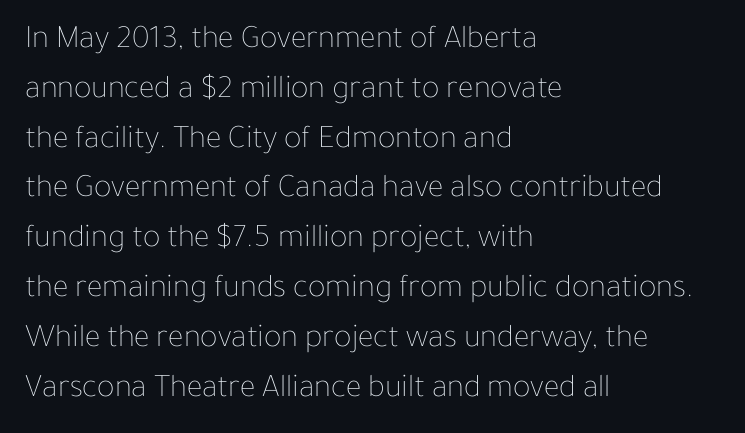
Q: Is the text bold? A: No.
Q: Is the text italic (slanted)? A: No, it is upright.
Q: Is the text underlined? A: No.
Q: How is the paragraph aligned? A: Left-aligned.
Q: Is the spacing between letters normal or unusually wide? A: Normal.
Q: Is the spacing between lines tight, normal or loose? A: Normal.
Q: Width (condensed, normal, or wide)? A: Normal.
Q: Stroke contrast? A: Low.
Q: x-height? A: Medium.
Q: Monospaced? A: No.
